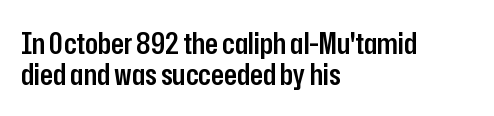
The image shows 30 px semibold, condensed sans-serif type, upright; set left-aligned, tight line spacing (1.02x), normal letter spacing, not underlined; low stroke contrast and a medium x-height.
